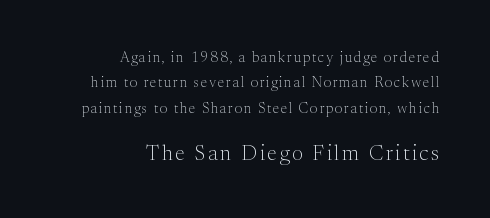
Q: Is the text bold? A: No.
Q: Is the text italic (slanted)? A: No, it is upright.
Q: Is the text underlined? A: No.
Q: How is the paragraph aligned? A: Right-aligned.
Q: Which block of text is set in a larger size, the first (top) or the second (bottom)? A: The second (bottom) one.
